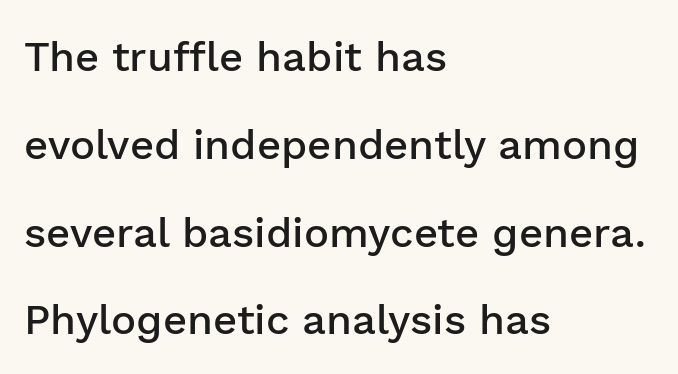
Q: Is the text bold? A: Semi-bold.
Q: Is the text italic (slanted)? A: No, it is upright.
Q: Is the typeface a serif or a sans-serif typeface? A: Sans-serif.
Q: Is the text underlined? A: No.
Q: How is the paragraph aligned? A: Left-aligned.
Q: Is the spacing between letters normal or unusually wide? A: Normal.
Q: Is the spacing between lines tight, normal or loose? A: Loose.
Q: Width (condensed, normal, or wide)? A: Normal.
Q: Stroke contrast? A: Low.
Q: x-height? A: Medium.
Q: Monospaced? A: No.
